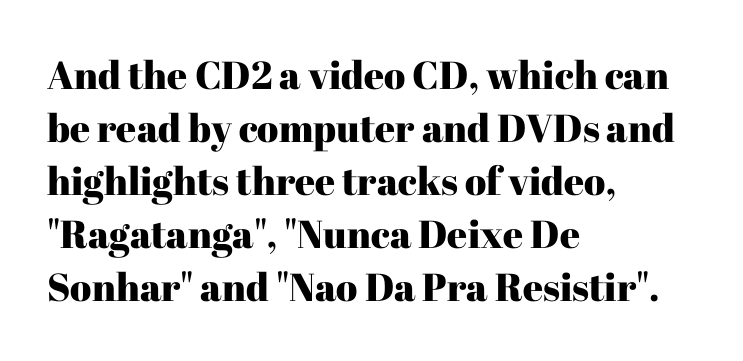
{"serif": "yes", "italic": "no", "width": "normal", "stroke_contrast": "high", "x_height": "medium", "monospaced": "no", "underline": "no", "align": "left", "line_spacing": "normal", "line_spacing_ratio": 1.36, "letter_spacing": "normal", "letter_spacing_em": 0.0, "glyph_px": 39}
